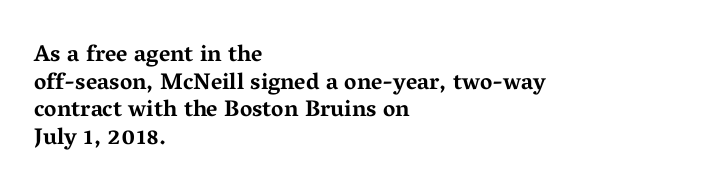
Q: Is the text bold? A: Yes.
Q: Is the text italic (slanted)? A: No, it is upright.
Q: Is the text underlined? A: No.
Q: How is the paragraph aligned? A: Left-aligned.
Q: Is the spacing between letters normal or unusually wide? A: Normal.
